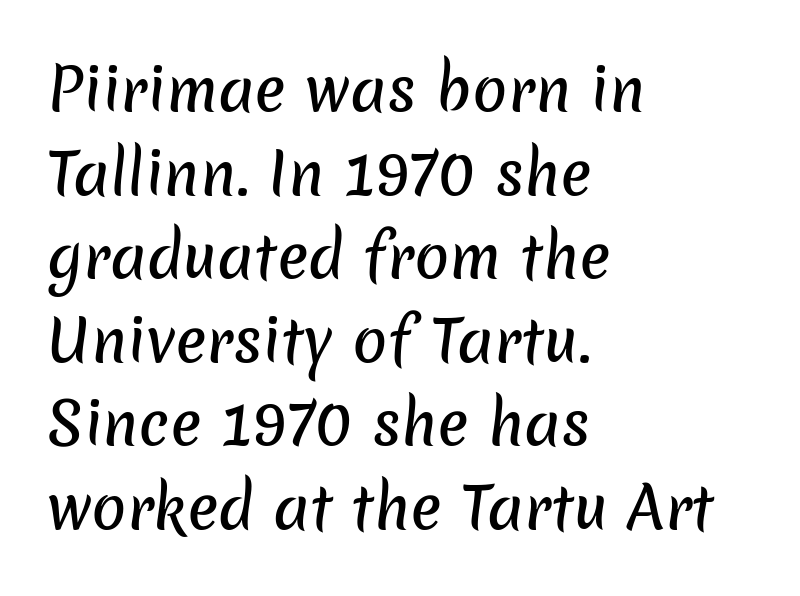
{"serif": "no", "width": "normal", "stroke_contrast": "low", "x_height": "medium", "monospaced": "no", "underline": "no", "align": "left", "line_spacing": "normal", "line_spacing_ratio": 1.44, "letter_spacing": "normal", "letter_spacing_em": 0.0, "glyph_px": 58}
